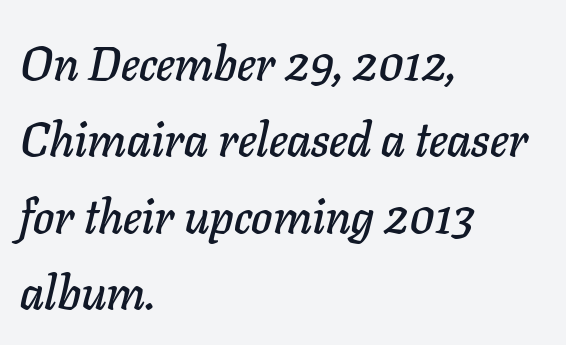
Think of a printed novel: that variable character pitch is what you see here. The passage shown has conventional tracking throughout. Observe the lean: these are italic letterforms. Nobody drew a line under any word here. All the whitespace from short lines collects on the right. The line-height multiplier appears to be the usual default.
